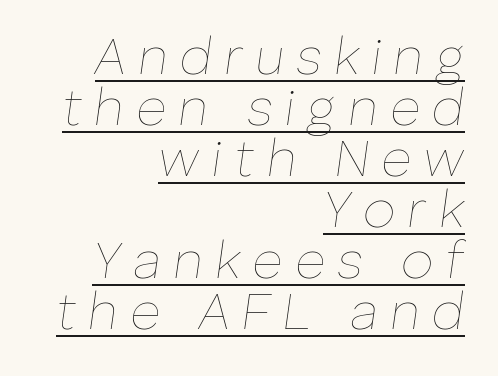
{"italic": "yes", "lean": "right", "slant_degrees": 8, "bold": "no", "weight": "thin", "width": "normal", "stroke_contrast": "low", "x_height": "medium", "monospaced": "no", "underline": "yes", "align": "right", "line_spacing": "tight", "line_spacing_ratio": 0.98, "letter_spacing": "wide", "letter_spacing_em": 0.23, "glyph_px": 52}
